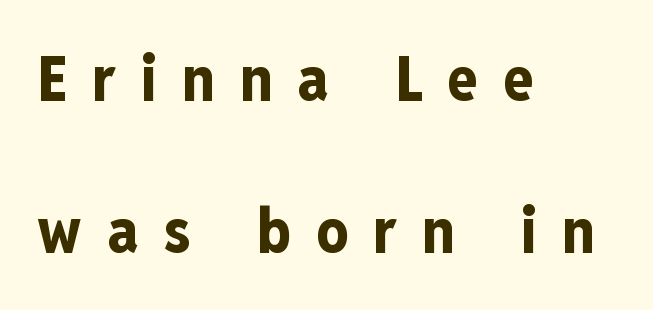
The image shows 63 px bold, condensed sans-serif type, upright; set left-aligned, loose line spacing (2.42x), unusually wide letter spacing (+0.4 em), not underlined; low stroke contrast and a medium x-height.
